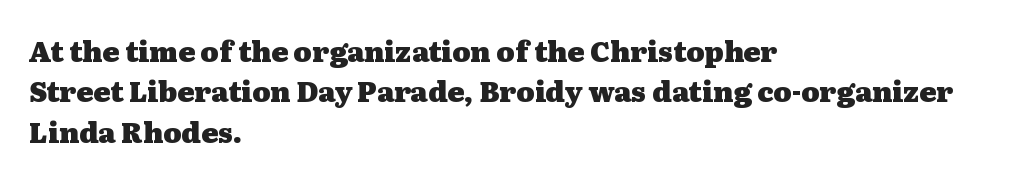
{"serif": "yes", "italic": "no", "bold": "yes", "weight": "heavy", "width": "wide", "stroke_contrast": "medium", "x_height": "medium", "monospaced": "no", "underline": "no", "align": "left", "line_spacing": "normal", "line_spacing_ratio": 1.44, "letter_spacing": "normal", "letter_spacing_em": 0.0, "glyph_px": 28}
